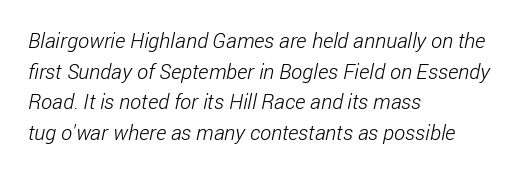
The image shows 21 px text type; set left-aligned, normal line spacing (1.46x), normal letter spacing, not underlined.
